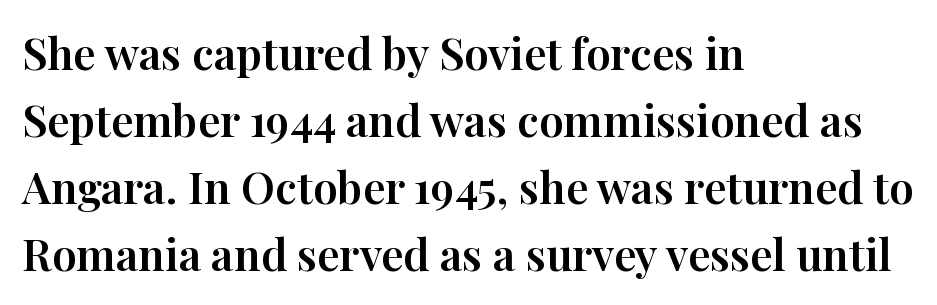
Q: Is the text italic (slanted)? A: No, it is upright.
Q: Is the typeface a serif or a sans-serif typeface? A: Serif.
Q: Is the text underlined? A: No.
Q: How is the paragraph aligned? A: Left-aligned.
Q: Is the spacing between letters normal or unusually wide? A: Normal.
Q: Is the spacing between lines tight, normal or loose? A: Normal.
Q: Width (condensed, normal, or wide)? A: Normal.
Q: Stroke contrast? A: High.
Q: x-height? A: Medium.
Q: Monospaced? A: No.
